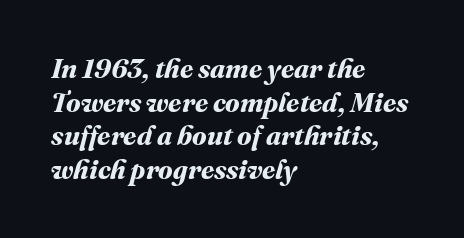
{"bold": "yes", "underline": "no", "align": "left", "line_spacing": "normal", "line_spacing_ratio": 1.25, "letter_spacing": "normal", "letter_spacing_em": 0.0, "glyph_px": 27}
